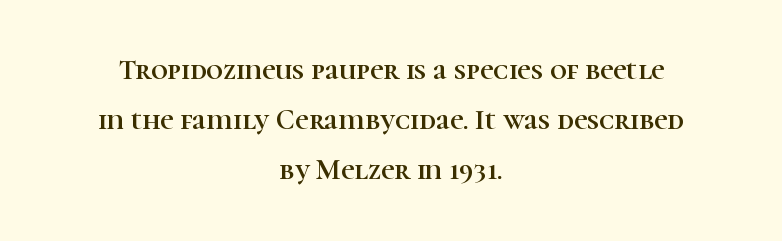
Q: Is the text italic (slanted)? A: No, it is upright.
Q: Is the typeface a serif or a sans-serif typeface? A: Serif.
Q: Is the text underlined? A: No.
Q: How is the paragraph aligned? A: Centered.
Q: Is the spacing between letters normal or unusually wide? A: Normal.
Q: Width (condensed, normal, or wide)? A: Normal.
Q: Stroke contrast? A: High.
Q: x-height? A: Medium.
Q: Monospaced? A: No.
